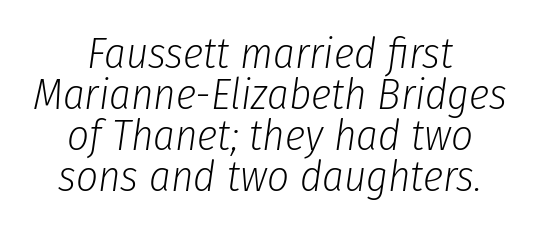
{"italic": "yes", "lean": "right", "slant_degrees": 8, "bold": "no", "weight": "light", "width": "condensed", "stroke_contrast": "low", "x_height": "medium", "monospaced": "no", "underline": "no", "align": "center", "line_spacing": "tight", "line_spacing_ratio": 0.95, "letter_spacing": "normal", "letter_spacing_em": 0.0, "glyph_px": 43}
